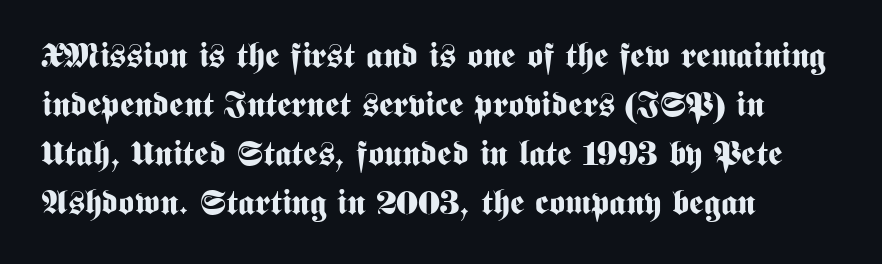
Q: Is the text bold? A: Yes.
Q: Is the text italic (slanted)? A: No, it is upright.
Q: Is the typeface a serif or a sans-serif typeface? A: Sans-serif.
Q: Is the text underlined? A: No.
Q: How is the paragraph aligned? A: Left-aligned.
Q: Is the spacing between letters normal or unusually wide? A: Normal.
Q: Is the spacing between lines tight, normal or loose? A: Normal.
Q: Width (condensed, normal, or wide)? A: Condensed.
Q: Stroke contrast? A: Medium.
Q: x-height? A: Medium.
Q: Monospaced? A: No.
